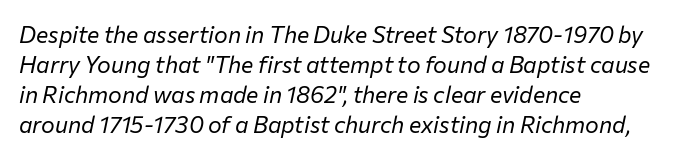
{"italic": "yes", "lean": "right", "slant_degrees": 12, "bold": "no", "underline": "no", "align": "left", "line_spacing": "normal", "line_spacing_ratio": 1.31, "letter_spacing": "normal", "letter_spacing_em": 0.0, "glyph_px": 23}
